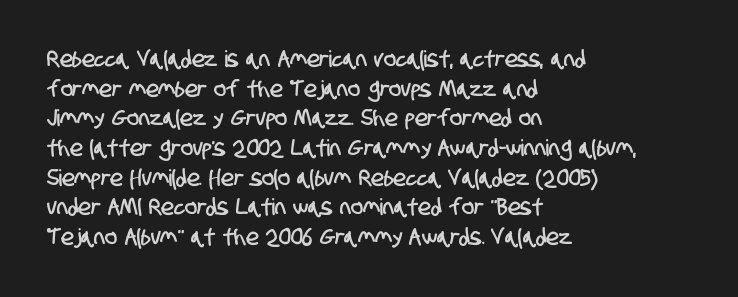
The image shows 23 px text type; set left-aligned, normal line spacing (1.29x), normal letter spacing, not underlined.
